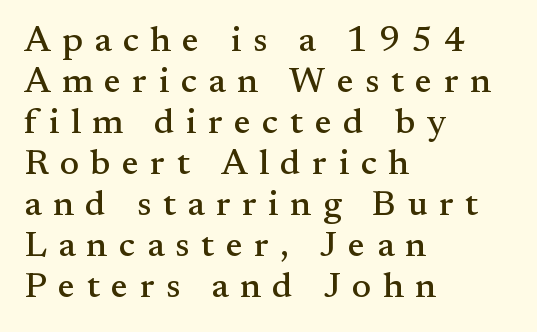
The image shows 36 px serif type, upright; set left-aligned, tight line spacing (1.14x), unusually wide letter spacing (+0.32 em), not underlined; medium stroke contrast and a small x-height.
